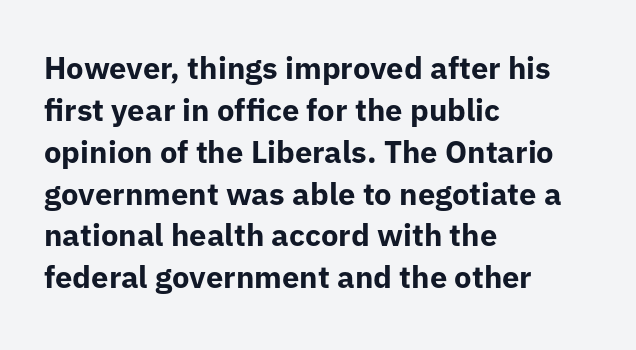
{"serif": "no", "italic": "no", "bold": "yes", "weight": "bold", "width": "normal", "stroke_contrast": "low", "x_height": "medium", "monospaced": "no", "underline": "no", "align": "left", "line_spacing": "normal", "line_spacing_ratio": 1.35, "letter_spacing": "normal", "letter_spacing_em": 0.0, "glyph_px": 31}
